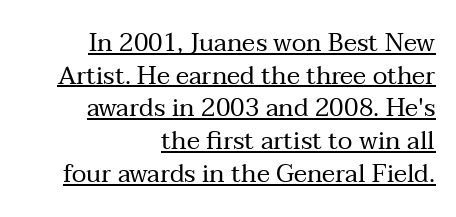
The image shows 25 px text type, upright; set right-aligned, normal line spacing (1.31x), normal letter spacing, underlined.
